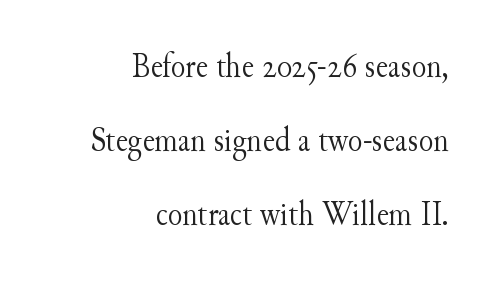
Here the glyphs are tracked normally, forming tight word shapes. The letters stand straight up with perfectly vertical stems. How would I describe the line gaps? Wide and relaxed. Is this a fixed-width face? No — the glyphs have proportional, varying widths. Decoration check: the copy has no underline.
